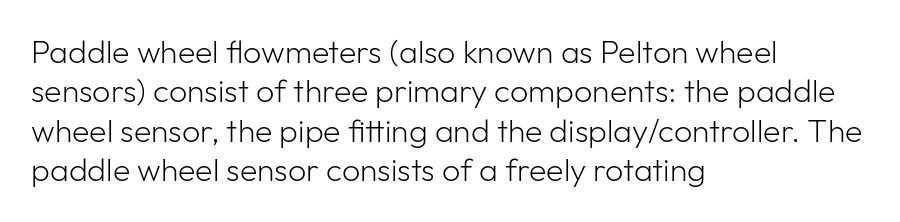
{"serif": "no", "italic": "no", "bold": "no", "weight": "light", "width": "normal", "stroke_contrast": "low", "x_height": "medium", "monospaced": "no", "underline": "no", "align": "left", "line_spacing_ratio": 1.23, "letter_spacing": "normal", "letter_spacing_em": 0.0, "glyph_px": 32}
